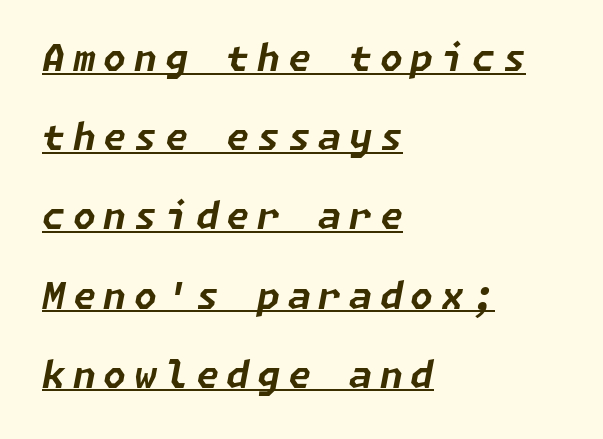
Q: Is the text bold? A: Yes.
Q: Is the text italic (slanted)? A: Yes, it leans right by about 11 degrees.
Q: Is the text underlined? A: Yes.
Q: How is the paragraph aligned? A: Left-aligned.
Q: Is the spacing between letters normal or unusually wide? A: Unusually wide.
Q: Is the spacing between lines tight, normal or loose? A: Loose.
Q: Width (condensed, normal, or wide)? A: Normal.
Q: Stroke contrast? A: Low.
Q: x-height? A: Medium.
